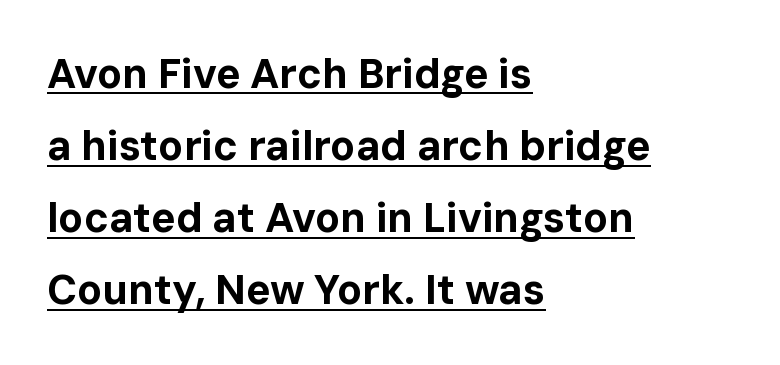
A classic flush-left, rag-right setting is used for this passage. Look at the tracking — it's just the regular setting, nothing added. The letters advance in unequal steps, a hallmark of proportional type. Strong, thick strokes mark this as bold type.
